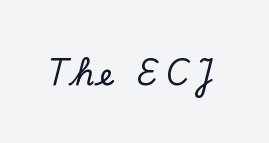
The image shows 30 px serif type; set unusually wide letter spacing (+0.22 em), not underlined; low stroke contrast and a small x-height.
